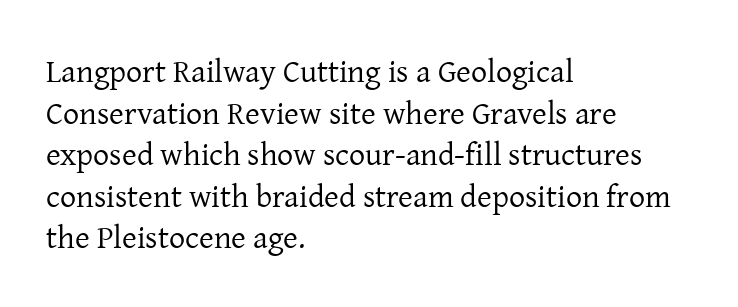
{"serif": "yes", "italic": "no", "bold": "no", "weight": "regular", "width": "normal", "stroke_contrast": "low", "x_height": "medium", "monospaced": "no", "underline": "no", "align": "left", "line_spacing": "normal", "line_spacing_ratio": 1.3, "letter_spacing": "normal", "letter_spacing_em": 0.0, "glyph_px": 32}
